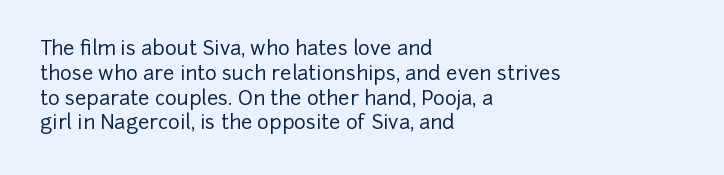
The image shows 20 px text type, upright; set left-aligned, line spacing 1.24x, normal letter spacing, not underlined.
